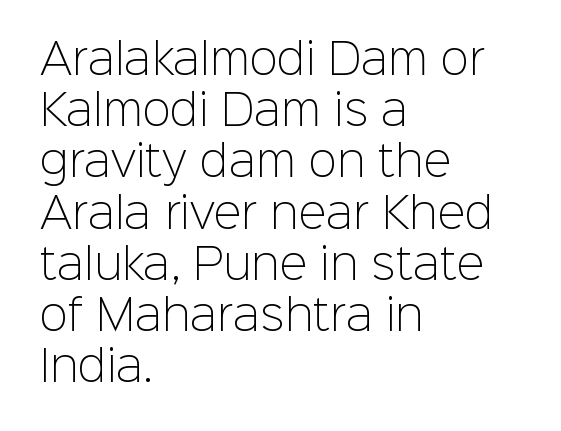
Q: Is the text bold? A: No.
Q: Is the text italic (slanted)? A: No, it is upright.
Q: Is the typeface a serif or a sans-serif typeface? A: Sans-serif.
Q: Is the text underlined? A: No.
Q: How is the paragraph aligned? A: Left-aligned.
Q: Is the spacing between letters normal or unusually wide? A: Normal.
Q: Width (condensed, normal, or wide)? A: Normal.
Q: Stroke contrast? A: Low.
Q: x-height? A: Medium.
Q: Monospaced? A: No.
